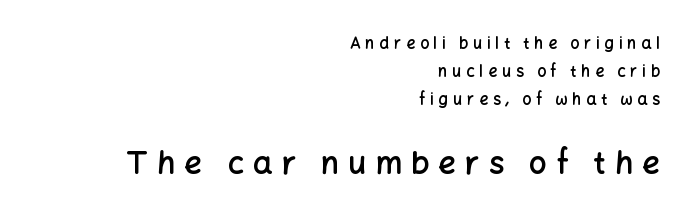
{"serif": "no", "italic": "no", "bold": "semi", "weight": "semibold", "width": "normal", "stroke_contrast": "low", "x_height": "medium", "monospaced": "no", "underline": "no", "align": "right", "line_spacing_ratio": 1.76, "letter_spacing": "wide", "letter_spacing_em": 0.29, "larger_block": "second", "size_ratio": 1.94, "glyph_px": 31}
